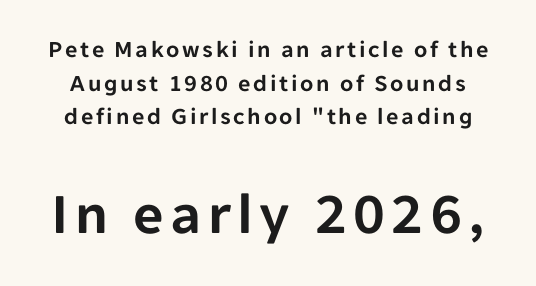
This sample uses an upright cut, with every glyph sitting square on the baseline. Scale increases going downward across the two blocks. This sample keeps an unexceptional amount of space between lines. I'd call this a sans setting — the letters go barefoot.
